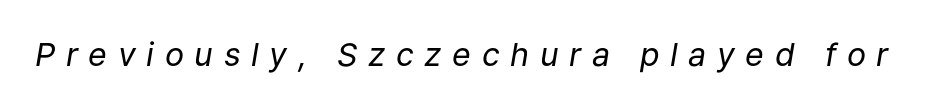
The image shows 32 px regular-weight type, italic (leaning right); set unusually wide letter spacing (+0.33 em), not underlined; low stroke contrast and a medium x-height.
